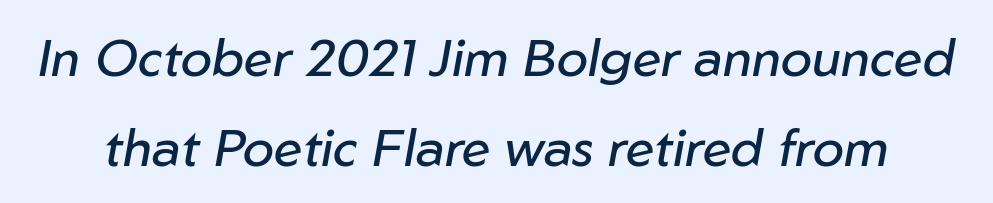
Looks like regular typesetting: each glyph gets only the width it needs. This rendering features lettering with no underline. Bold? No — there's no thickening of the strokes. If you drew a line through each stem, it would be angled. This rendering leaves character spacing at its baseline value.
